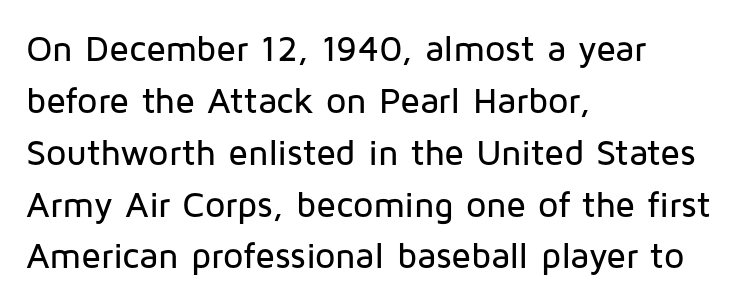
Q: Is the text italic (slanted)? A: No, it is upright.
Q: Is the typeface a serif or a sans-serif typeface? A: Sans-serif.
Q: Is the text underlined? A: No.
Q: How is the paragraph aligned? A: Left-aligned.
Q: Is the spacing between letters normal or unusually wide? A: Normal.
Q: Is the spacing between lines tight, normal or loose? A: Normal.
Q: Width (condensed, normal, or wide)? A: Normal.
Q: Stroke contrast? A: Low.
Q: x-height? A: Medium.
Q: Monospaced? A: No.
